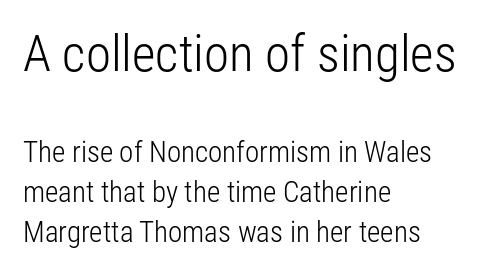
Q: Is the text bold? A: No.
Q: Is the text italic (slanted)? A: No, it is upright.
Q: Is the typeface a serif or a sans-serif typeface? A: Sans-serif.
Q: Is the text underlined? A: No.
Q: How is the paragraph aligned? A: Left-aligned.
Q: Is the spacing between letters normal or unusually wide? A: Normal.
Q: Is the spacing between lines tight, normal or loose? A: Normal.
Q: Which block of text is set in a larger size, the first (top) or the second (bottom)? A: The first (top) one.
Q: Width (condensed, normal, or wide)? A: Condensed.
Q: Stroke contrast? A: Low.
Q: x-height? A: Medium.
Q: Monospaced? A: No.
